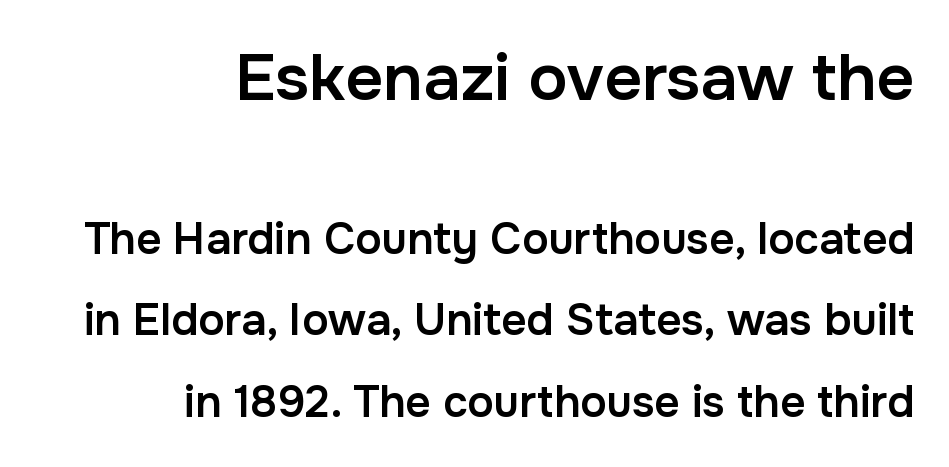
Q: Is the text bold? A: Semi-bold.
Q: Is the text italic (slanted)? A: No, it is upright.
Q: Is the typeface a serif or a sans-serif typeface? A: Sans-serif.
Q: Is the text underlined? A: No.
Q: How is the paragraph aligned? A: Right-aligned.
Q: Is the spacing between letters normal or unusually wide? A: Normal.
Q: Which block of text is set in a larger size, the first (top) or the second (bottom)? A: The first (top) one.
Q: Width (condensed, normal, or wide)? A: Normal.
Q: Stroke contrast? A: Low.
Q: x-height? A: Medium.
Q: Monospaced? A: No.
